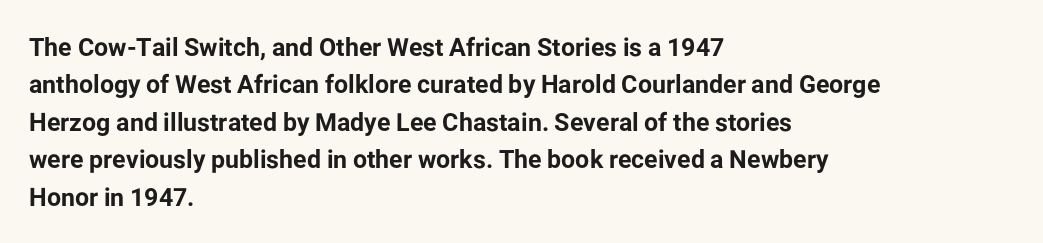
The image shows 25 px bold type, upright; set left-aligned, normal line spacing (1.5x), normal letter spacing, not underlined.
